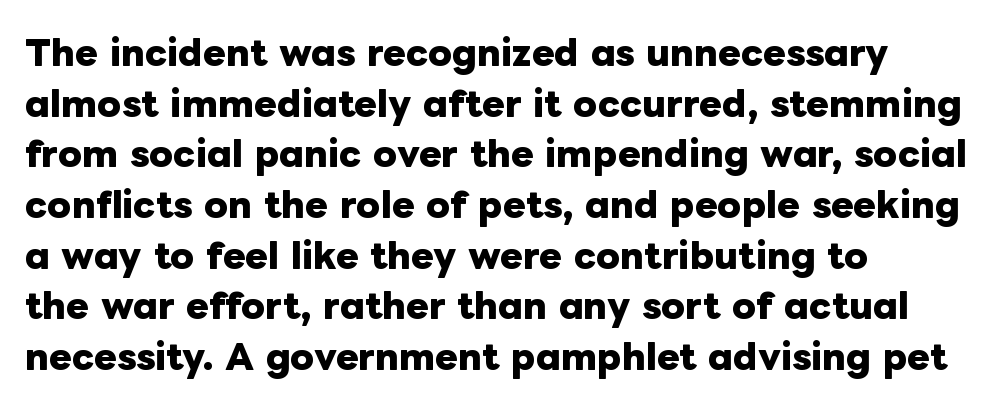
The block of text has a typical density, with ordinary space between rows. Check the space under the baseline: it is left empty. Spacing between characters is what you'd get straight out of the box. Compared with an ordinary text face, these strokes are far heavier — a full bold.
